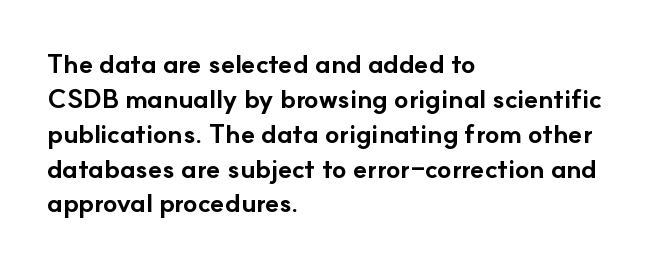
The baseline area is clear. The lines in this sample share a left origin and differ only in where they stop. The type is set solid horizontally, with unmodified tracking. Compared with typical paragraphs, the rows here are spaced about the same. Thick stems and heavy bowls — unmistakably bold. Ascenders rise straight up at ninety degrees.
